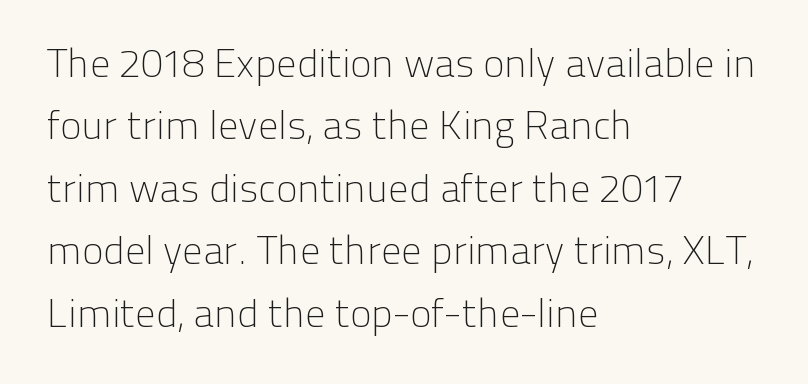
Nope, not italic — everything's standing straight. Spacing verdict: proportional, widths tailored to each character. The strokes carry an ordinary text weight at most. Leading: standard.
